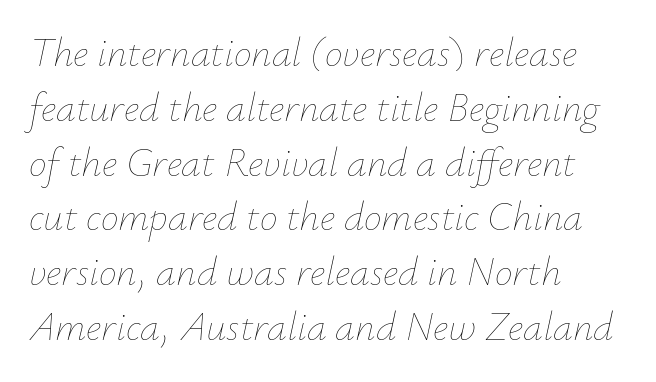
{"italic": "yes", "lean": "right", "slant_degrees": 12, "bold": "no", "weight": "thin", "width": "normal", "stroke_contrast": "low", "x_height": "small", "monospaced": "no", "underline": "no", "align": "left", "line_spacing": "normal", "line_spacing_ratio": 1.37, "letter_spacing": "normal", "letter_spacing_em": 0.0, "glyph_px": 40}
